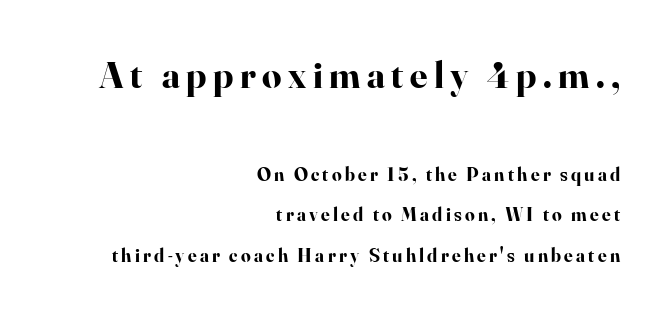
Q: Is the text bold? A: Yes.
Q: Is the text italic (slanted)? A: No, it is upright.
Q: Is the typeface a serif or a sans-serif typeface? A: Serif.
Q: Is the text underlined? A: No.
Q: How is the paragraph aligned? A: Right-aligned.
Q: Is the spacing between lines tight, normal or loose? A: Loose.
Q: Which block of text is set in a larger size, the first (top) or the second (bottom)? A: The first (top) one.
Q: Width (condensed, normal, or wide)? A: Normal.
Q: Stroke contrast? A: High.
Q: x-height? A: Small.
Q: Monospaced? A: No.
